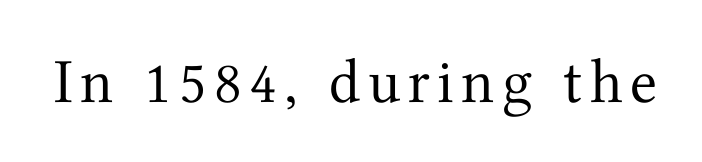
The image shows 63 px regular-weight serif type, upright; set not underlined; medium stroke contrast and a medium x-height.
